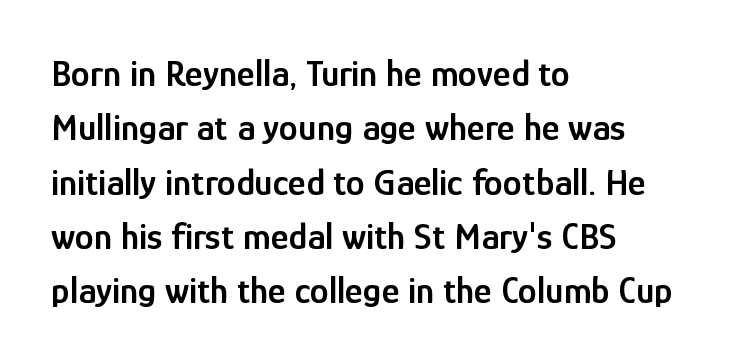
The image shows 38 px semibold, condensed sans-serif type, upright; set left-aligned, normal line spacing (1.43x), normal letter spacing, not underlined; low stroke contrast and a medium x-height.
